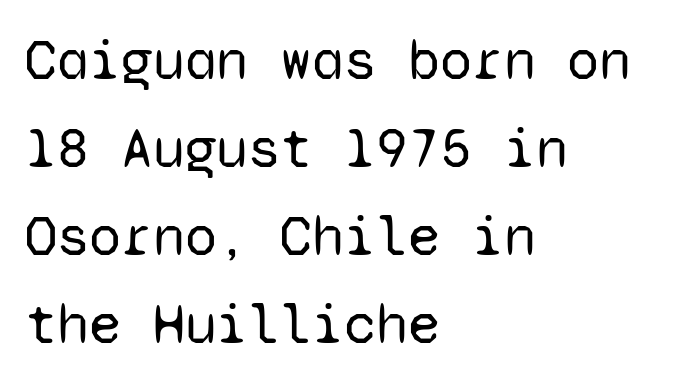
The image shows 58 px regular-weight sans-serif type, upright, monospaced; set left-aligned, normal line spacing (1.52x), normal letter spacing, not underlined; low stroke contrast and a medium x-height.
